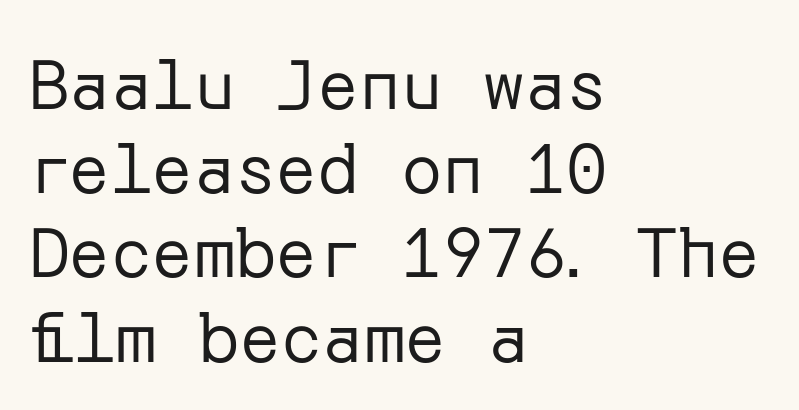
Nothing unusual about the tracking: characters are spaced as the font intends. Anything drawn beneath the words? Only blank space. Every stem runs plumb, perpendicular to the baseline. Notice how the passage keeps a crisp vertical edge on the left only. To sum up the face: it is a sans, with no serifs.
